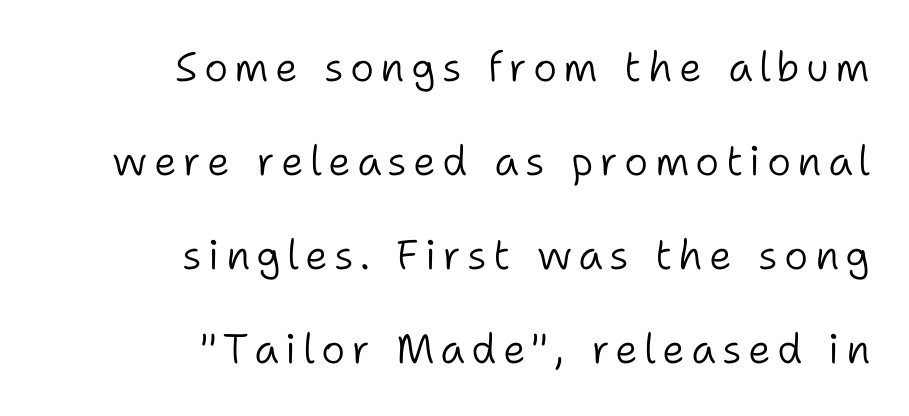
Q: Is the text bold? A: No.
Q: Is the text italic (slanted)? A: No, it is upright.
Q: Is the typeface a serif or a sans-serif typeface? A: Sans-serif.
Q: Is the text underlined? A: No.
Q: How is the paragraph aligned? A: Right-aligned.
Q: Is the spacing between lines tight, normal or loose? A: Loose.
Q: Width (condensed, normal, or wide)? A: Normal.
Q: Stroke contrast? A: Low.
Q: x-height? A: Medium.
Q: Monospaced? A: No.
